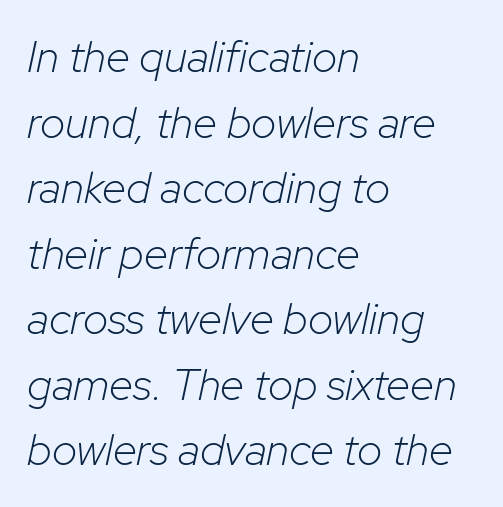
Compared with typical paragraphs, the rows here are spaced about the same. Stem width sits at or under what a default text font uses. Visually the block forms a straight wall on the left and a jagged coastline on the right. Letters rest on an invisible, unmarked baseline. Quick note: italic. This rendering leaves character spacing at its baseline value.
